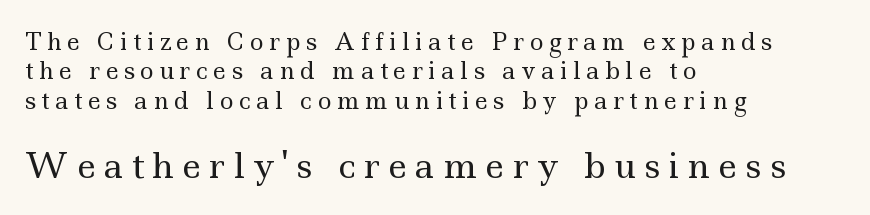
Q: Is the text bold? A: No.
Q: Is the text italic (slanted)? A: No, it is upright.
Q: Is the typeface a serif or a sans-serif typeface? A: Serif.
Q: Is the text underlined? A: No.
Q: How is the paragraph aligned? A: Left-aligned.
Q: Is the spacing between letters normal or unusually wide? A: Unusually wide.
Q: Is the spacing between lines tight, normal or loose? A: Normal.
Q: Which block of text is set in a larger size, the first (top) or the second (bottom)? A: The second (bottom) one.
Q: Width (condensed, normal, or wide)? A: Wide.
Q: x-height? A: Small.
Q: Monospaced? A: No.
